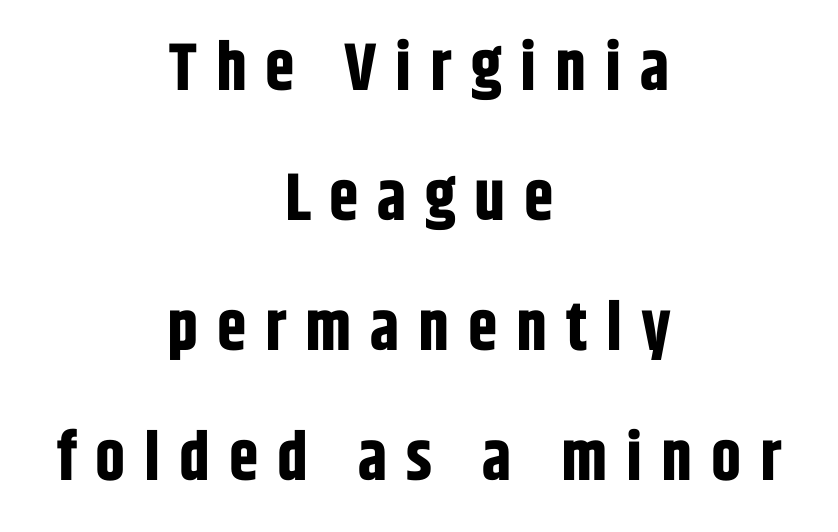
Q: Is the text bold? A: Yes.
Q: Is the text italic (slanted)? A: No, it is upright.
Q: Is the typeface a serif or a sans-serif typeface? A: Sans-serif.
Q: Is the text underlined? A: No.
Q: How is the paragraph aligned? A: Centered.
Q: Is the spacing between letters normal or unusually wide? A: Unusually wide.
Q: Is the spacing between lines tight, normal or loose? A: Loose.
Q: Width (condensed, normal, or wide)? A: Condensed.
Q: Stroke contrast? A: Low.
Q: x-height? A: Large.
Q: Monospaced? A: No.
